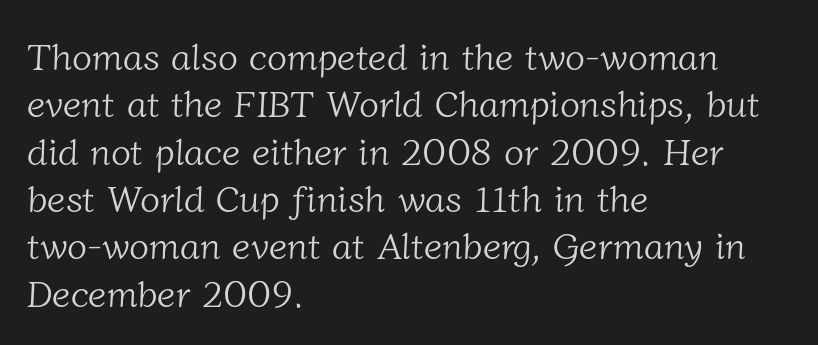
Q: Is the text bold? A: No.
Q: Is the typeface a serif or a sans-serif typeface? A: Serif.
Q: Is the text underlined? A: No.
Q: How is the paragraph aligned? A: Left-aligned.
Q: Is the spacing between letters normal or unusually wide? A: Normal.
Q: Is the spacing between lines tight, normal or loose? A: Normal.
Q: Width (condensed, normal, or wide)? A: Normal.
Q: Stroke contrast? A: Low.
Q: x-height? A: Medium.
Q: Monospaced? A: No.
